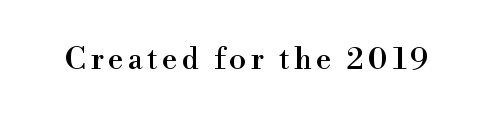
{"serif": "yes", "italic": "no", "width": "normal", "stroke_contrast": "high", "x_height": "small", "monospaced": "no", "underline": "no", "glyph_px": 31}
